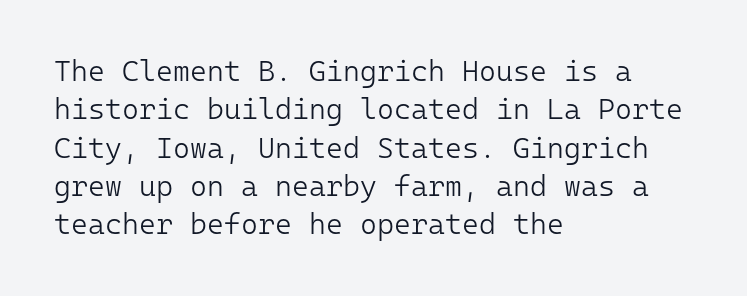
The image shows 29 px light sans-serif type, upright, monospaced; set left-aligned, normal line spacing (1.32x), normal letter spacing, not underlined; low stroke contrast and a medium x-height.
